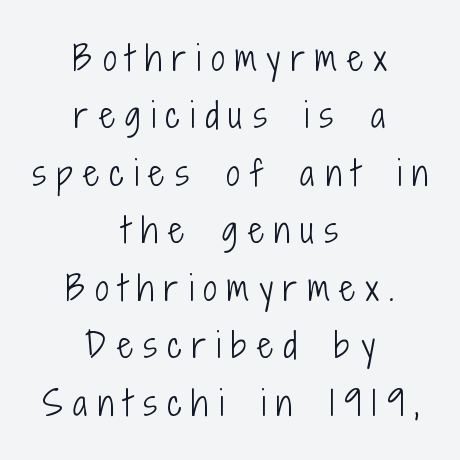
Q: Is the text bold? A: No.
Q: Is the text italic (slanted)? A: No, it is upright.
Q: Is the typeface a serif or a sans-serif typeface? A: Sans-serif.
Q: Is the text underlined? A: No.
Q: How is the paragraph aligned? A: Centered.
Q: Is the spacing between letters normal or unusually wide? A: Unusually wide.
Q: Is the spacing between lines tight, normal or loose? A: Normal.
Q: Width (condensed, normal, or wide)? A: Condensed.
Q: Stroke contrast? A: Low.
Q: x-height? A: Medium.
Q: Monospaced? A: No.
